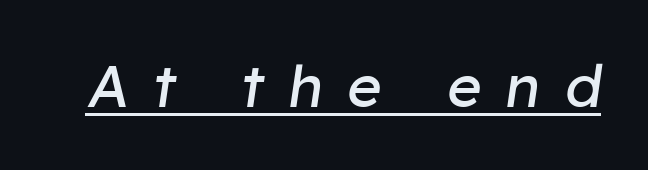
Observe the wide spacing: letters keep a clear distance from each other. The specimen reads as italic at a glance. The passage shown is typed in a proportional face where columns would drift. Check the space under the baseline: a stroke is drawn there. No heavy texture on the line: the type isn't bold.
